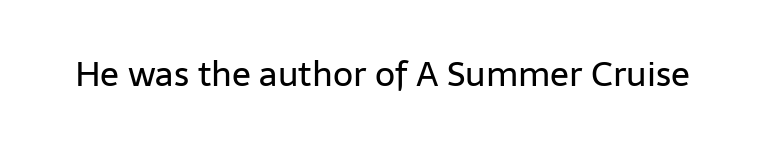
{"serif": "no", "italic": "no", "bold": "no", "weight": "regular", "width": "normal", "stroke_contrast": "low", "x_height": "medium", "monospaced": "no", "underline": "no", "letter_spacing": "normal", "letter_spacing_em": 0.0, "glyph_px": 35}
